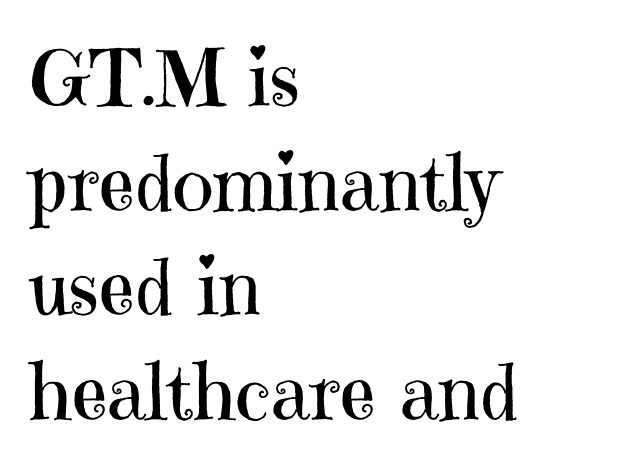
Q: Is the text bold? A: No.
Q: Is the text italic (slanted)? A: No, it is upright.
Q: Is the typeface a serif or a sans-serif typeface? A: Serif.
Q: Is the text underlined? A: No.
Q: How is the paragraph aligned? A: Left-aligned.
Q: Is the spacing between letters normal or unusually wide? A: Normal.
Q: Is the spacing between lines tight, normal or loose? A: Normal.
Q: Width (condensed, normal, or wide)? A: Normal.
Q: Stroke contrast? A: High.
Q: x-height? A: Medium.
Q: Monospaced? A: No.
